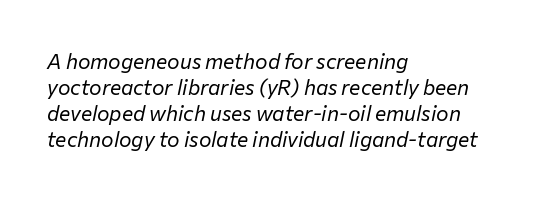
The image shows 21 px text type, italic (leaning right); set left-aligned, line spacing 1.24x, normal letter spacing, not underlined.
